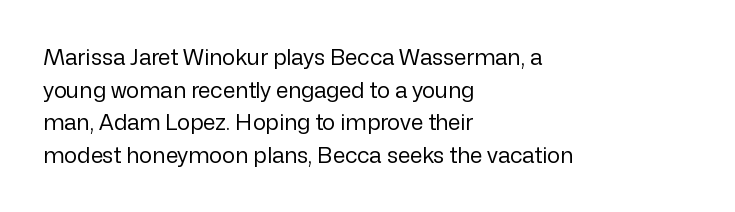
{"italic": "no", "bold": "no", "underline": "no", "align": "left", "line_spacing": "normal", "line_spacing_ratio": 1.48, "letter_spacing": "normal", "letter_spacing_em": 0.0, "glyph_px": 22}
